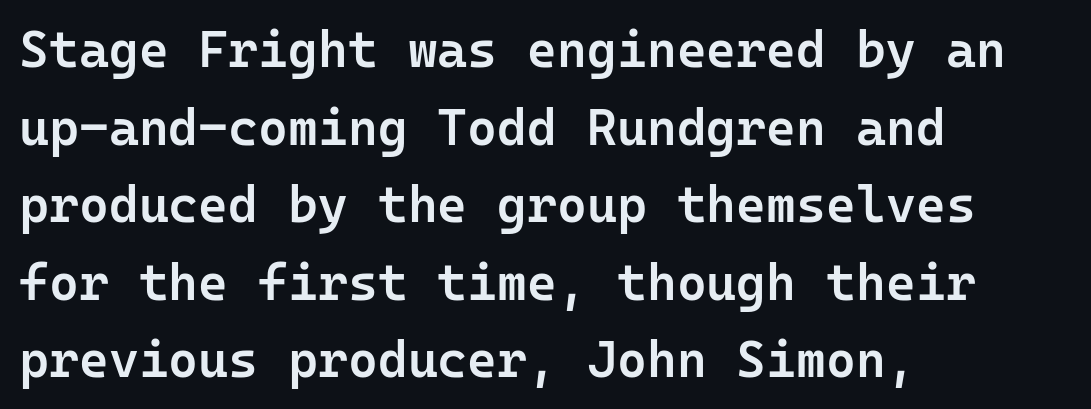
Plain, unruled lines of type. The characters display no serif detailing; their extremities are plain. Does the copy run flush right? No — it runs flush left. Is this a fixed-width face? Yes — each glyph sits in an identical cell.
